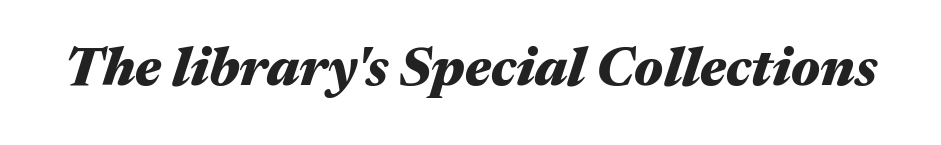
Q: Is the text bold? A: Yes.
Q: Is the text italic (slanted)? A: Yes, it leans right by about 17 degrees.
Q: Is the text underlined? A: No.
Q: Is the spacing between letters normal or unusually wide? A: Normal.
Q: Width (condensed, normal, or wide)? A: Wide.
Q: Stroke contrast? A: Medium.
Q: x-height? A: Medium.
Q: Monospaced? A: No.
